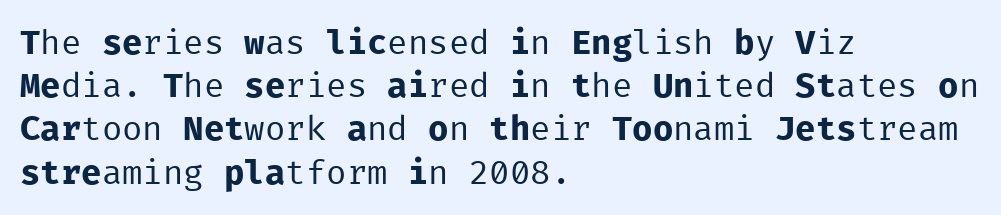
Q: Is the text bold? A: No.
Q: Is the text italic (slanted)? A: No, it is upright.
Q: Is the typeface a serif or a sans-serif typeface? A: Sans-serif.
Q: Is the text underlined? A: No.
Q: How is the paragraph aligned? A: Left-aligned.
Q: Is the spacing between letters normal or unusually wide? A: Normal.
Q: Is the spacing between lines tight, normal or loose? A: Normal.
Q: Width (condensed, normal, or wide)? A: Normal.
Q: Stroke contrast? A: Low.
Q: x-height? A: Medium.
Q: Monospaced? A: Yes.
